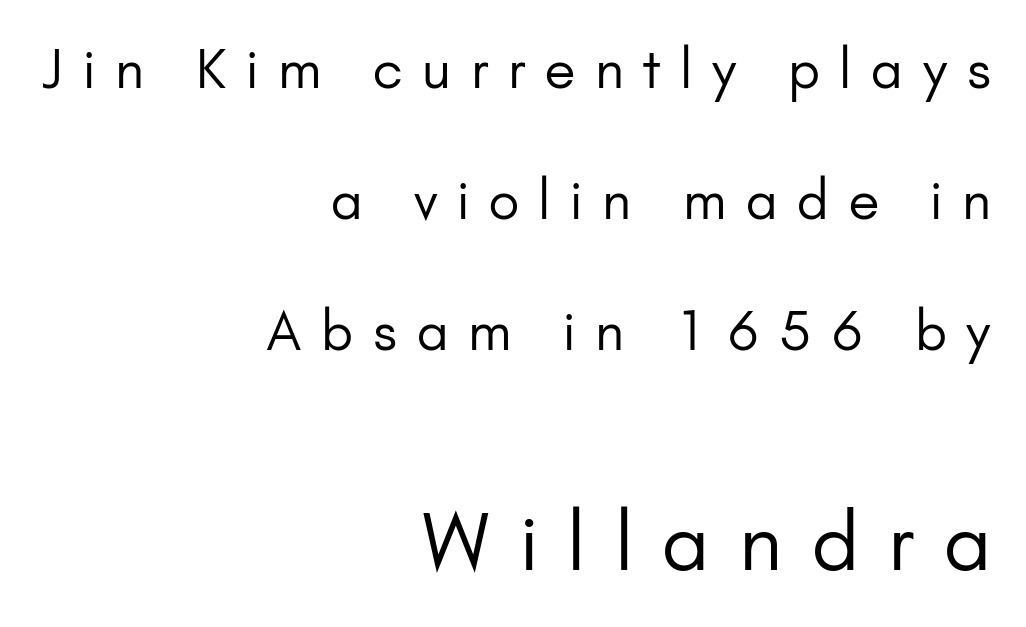
A typesetter would call this proportional, since set widths differ per character. These lines were composed using upright roman letters. The block sitting lower on the canvas is the one with enlarged characters. Compared with a typical body face, this is equally light or lighter still. Baseline-to-baseline distance is far greater than the letter height.
